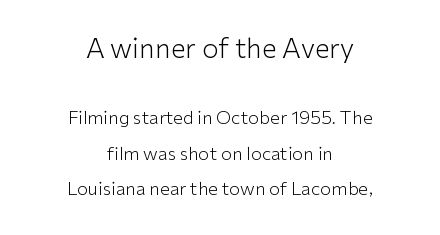
Of the two passages, the one on top uses the larger point size. Rendered with straight, roman letterforms. No word sits above an underline. Letters have the restrained weight of plain body copy at most. The lines are spread far apart with generous leading.
